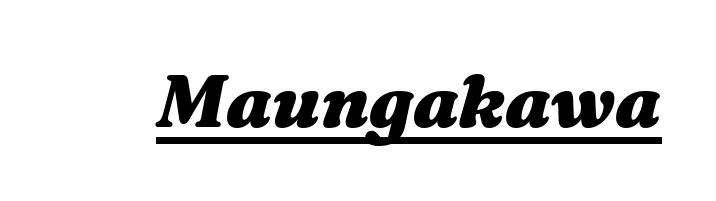
Nobody touched the tracking dial on this one. These lines were composed using italics. The strokes are fattened all the way to bold. These lines are rendered in a variable-pitch font. A typographer would call this underscored text.
